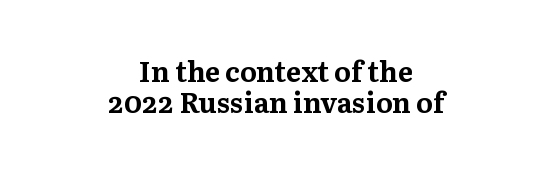
Heft: maximum for text — a bold. Unlike a clean sans, this face finishes its strokes with serifs. The paragraph has two soft edges and a firm central axis. These lines keep a tight, regular rhythm from letter to letter. The words here are not underlined. The passage shown stacks its lines with hardly any gap.
